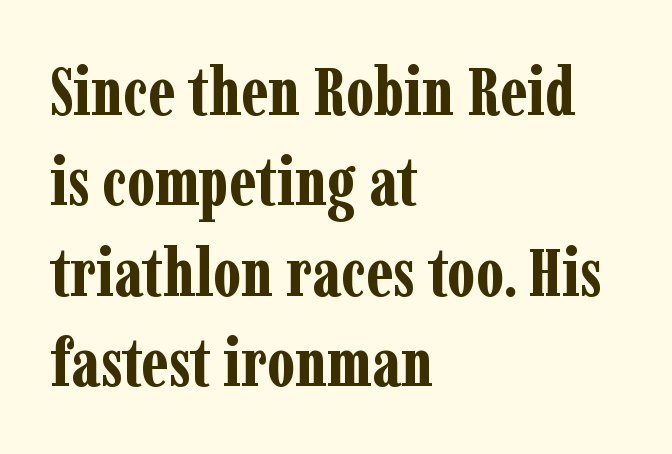
{"serif": "yes", "italic": "no", "bold": "yes", "weight": "bold", "width": "condensed", "stroke_contrast": "low", "x_height": "medium", "monospaced": "no", "underline": "no", "align": "left", "line_spacing": "normal", "line_spacing_ratio": 1.33, "letter_spacing": "normal", "letter_spacing_em": 0.0, "glyph_px": 68}
